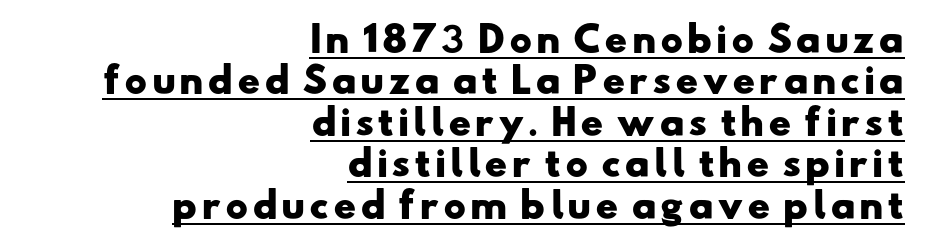
Typographically, this falls in the sans-serif category. The ragged edge is on the left, which tells us the setting is flush right. Looks like regular typesetting: each glyph gets only the width it needs. The rendered words wear a rule along their underside. The characters look thick and weighty, a clear bold.
